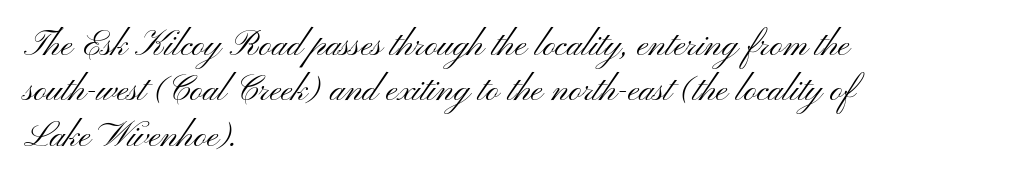
Q: Is the text bold? A: No.
Q: Is the text italic (slanted)? A: Yes.
Q: Is the typeface a serif or a sans-serif typeface? A: Sans-serif.
Q: Is the text underlined? A: No.
Q: How is the paragraph aligned? A: Left-aligned.
Q: Is the spacing between letters normal or unusually wide? A: Normal.
Q: Is the spacing between lines tight, normal or loose? A: Normal.
Q: Width (condensed, normal, or wide)? A: Wide.
Q: Stroke contrast? A: Medium.
Q: x-height? A: Small.
Q: Monospaced? A: No.
